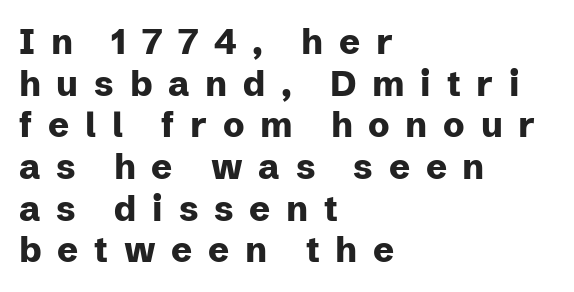
Nope, no serifs anywhere on these letters. Look at the tracking — it's clearly loosened, letters drifting apart. Note the varied advance widths — an 'i' is clearly narrower than an 'm'. Every letter is thick-stroked: bold, no question. No word sits above an underline.
